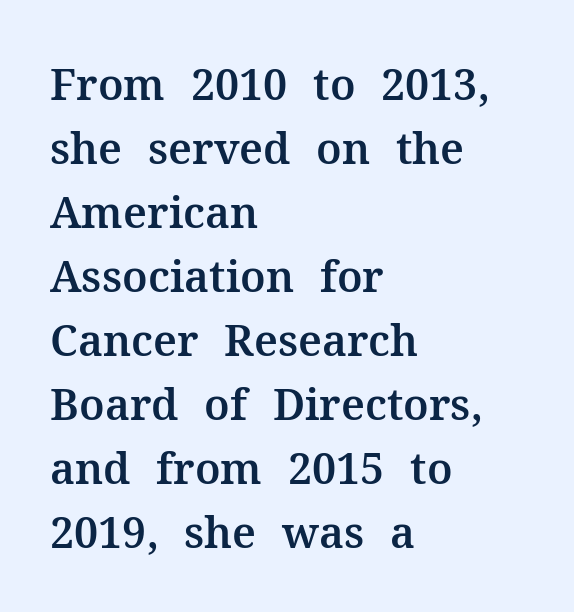
{"serif": "yes", "italic": "no", "width": "normal", "stroke_contrast": "medium", "x_height": "medium", "monospaced": "no", "underline": "no", "align": "left", "line_spacing": "normal", "line_spacing_ratio": 1.49, "letter_spacing": "normal", "letter_spacing_em": 0.0, "glyph_px": 43}
